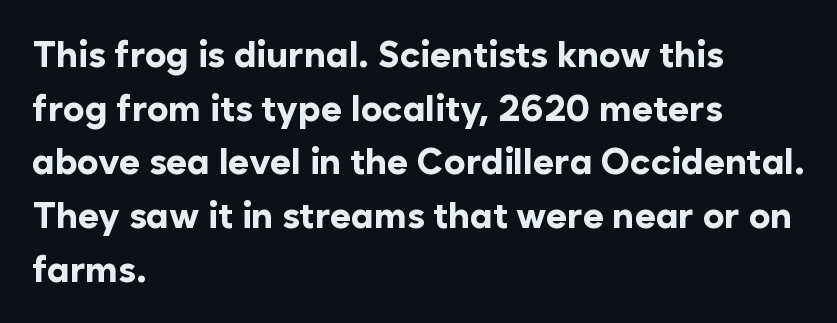
{"serif": "no", "italic": "no", "bold": "yes", "weight": "bold", "width": "normal", "stroke_contrast": "low", "x_height": "medium", "monospaced": "no", "underline": "no", "align": "left", "line_spacing": "normal", "line_spacing_ratio": 1.49, "letter_spacing": "normal", "letter_spacing_em": 0.0, "glyph_px": 36}
